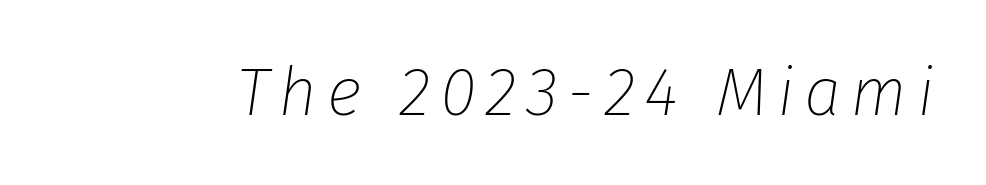
Q: Is the text bold? A: No.
Q: Is the text italic (slanted)? A: Yes, it leans right by about 8 degrees.
Q: Is the text underlined? A: No.
Q: Width (condensed, normal, or wide)? A: Normal.
Q: Stroke contrast? A: Low.
Q: x-height? A: Medium.
Q: Monospaced? A: No.
